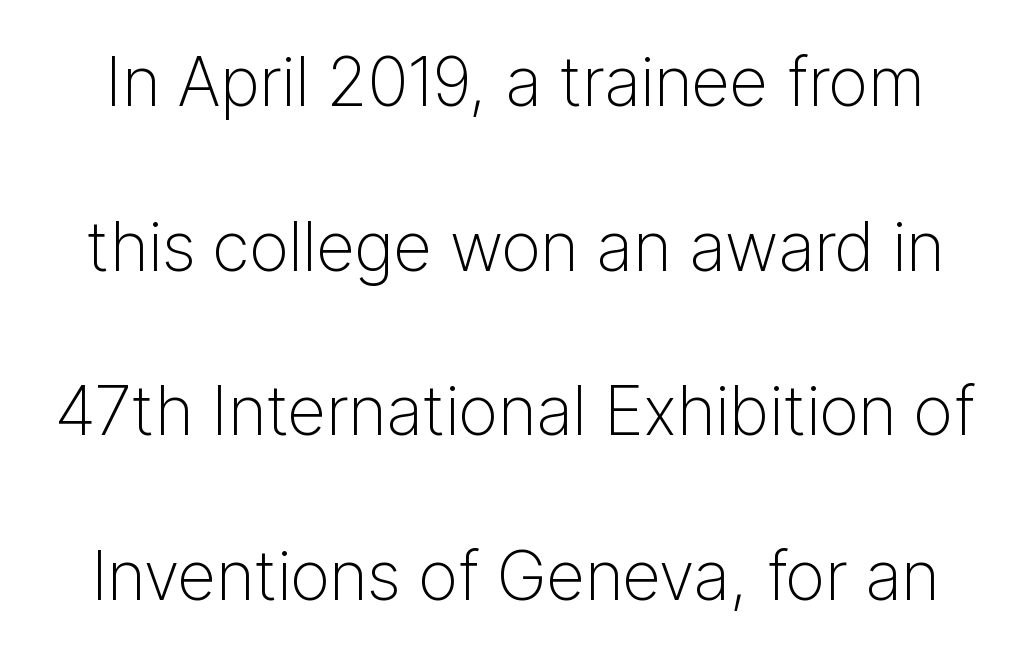
Q: Is the text bold? A: No.
Q: Is the text italic (slanted)? A: No, it is upright.
Q: Is the typeface a serif or a sans-serif typeface? A: Sans-serif.
Q: Is the text underlined? A: No.
Q: Is the spacing between letters normal or unusually wide? A: Normal.
Q: Is the spacing between lines tight, normal or loose? A: Loose.
Q: Width (condensed, normal, or wide)? A: Normal.
Q: Stroke contrast? A: Low.
Q: x-height? A: Medium.
Q: Monospaced? A: No.
